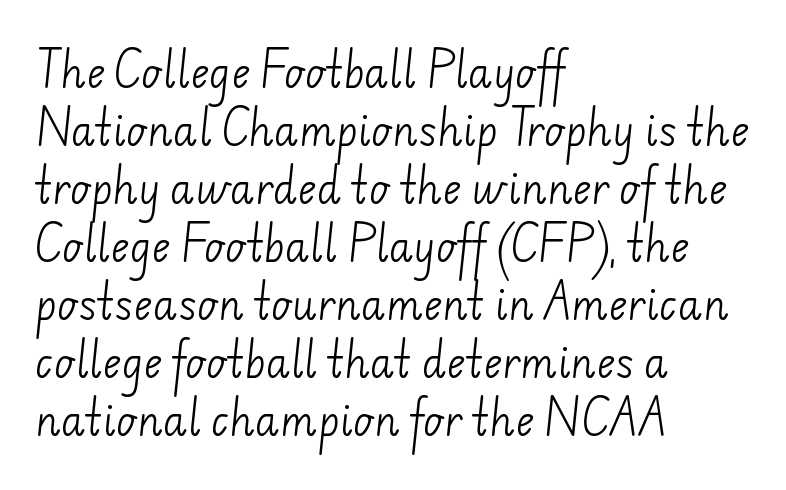
The letterforms sit shoulder to shoulder at normal distance. Horizontally, the lines are justified to the leading edge only. The specimen omits any rule beneath the text block's lines. The letters advance in unequal steps, a hallmark of proportional type. In terms of letterform style, serifs are entirely absent. Quick note: interline space is typical.
